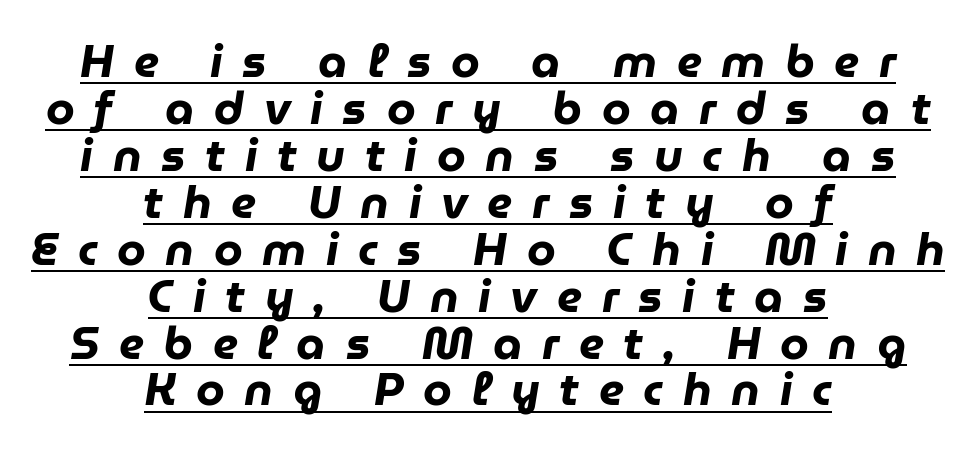
{"italic": "yes", "lean": "right", "slant_degrees": 9, "bold": "yes", "weight": "heavy", "width": "normal", "stroke_contrast": "low", "x_height": "medium", "monospaced": "no", "underline": "yes", "align": "center", "line_spacing": "tight", "line_spacing_ratio": 1.02, "letter_spacing": "wide", "letter_spacing_em": 0.43, "glyph_px": 46}
